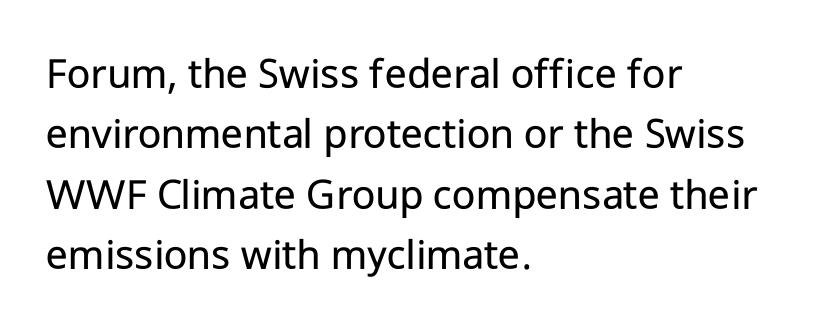
The image shows 45 px regular-weight sans-serif type, upright; set left-aligned, normal line spacing (1.34x), normal letter spacing, not underlined; low stroke contrast and a medium x-height.
